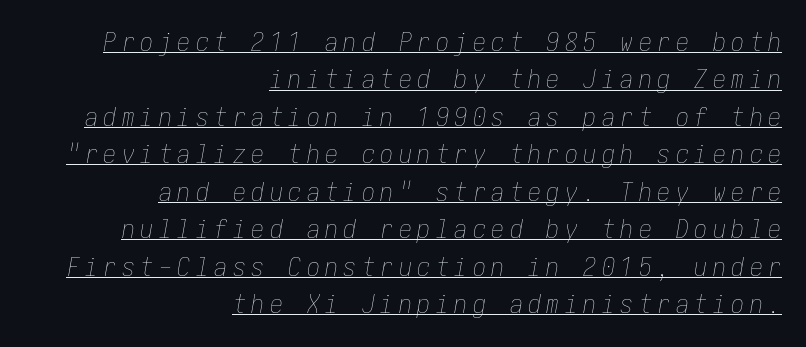
The image shows 26 px text type, italic (leaning right); set right-aligned, normal line spacing (1.44x), unusually wide letter spacing (+0.21 em), underlined.
